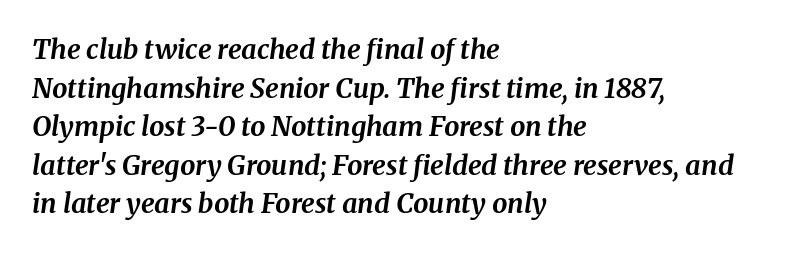
The paragraph has a hard left edge and a soft right edge. Quick note: italic. The type is set solid horizontally, with unmodified tracking. The strip under each line holds only bare page. Students, this is bold: see how much ink each stroke carries. Evenly set lines give the paragraph a standard silhouette.
